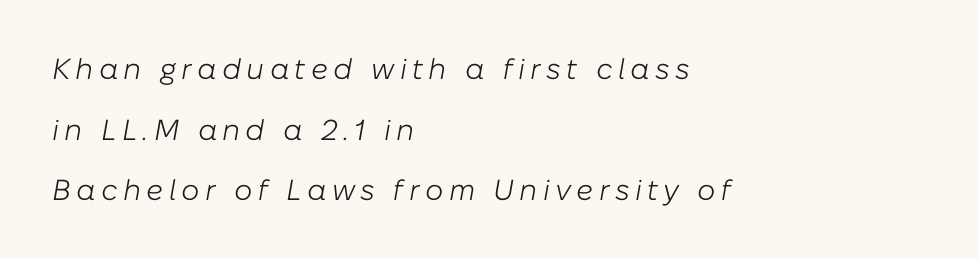
The image shows 29 px light type, italic (leaning right); set left-aligned, loose line spacing (2.09x), not underlined; low stroke contrast and a medium x-height.
